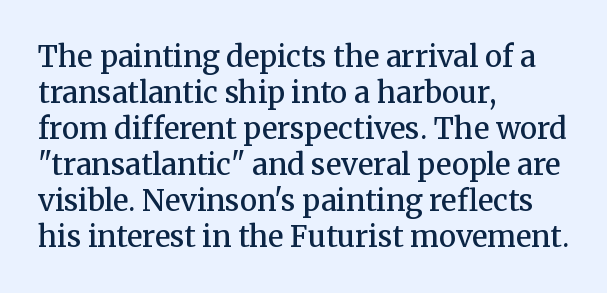
Q: Is the text bold? A: Semi-bold.
Q: Is the text italic (slanted)? A: No, it is upright.
Q: Is the typeface a serif or a sans-serif typeface? A: Serif.
Q: Is the text underlined? A: No.
Q: How is the paragraph aligned? A: Left-aligned.
Q: Is the spacing between letters normal or unusually wide? A: Normal.
Q: Width (condensed, normal, or wide)? A: Normal.
Q: Stroke contrast? A: Medium.
Q: x-height? A: Medium.
Q: Monospaced? A: No.
